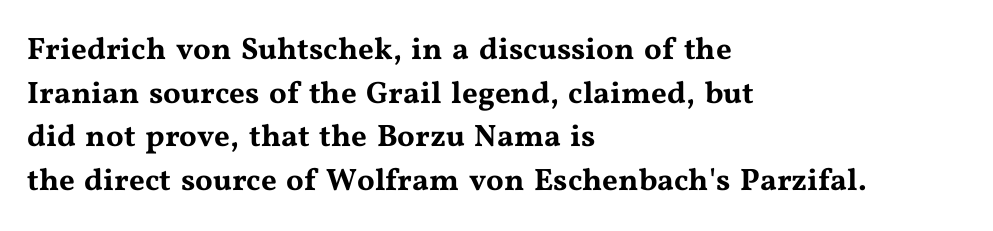
{"serif": "yes", "italic": "no", "width": "wide", "stroke_contrast": "medium", "x_height": "medium", "monospaced": "no", "underline": "no", "align": "left", "line_spacing": "normal", "line_spacing_ratio": 1.41, "letter_spacing": "normal", "letter_spacing_em": 0.0, "glyph_px": 31}
